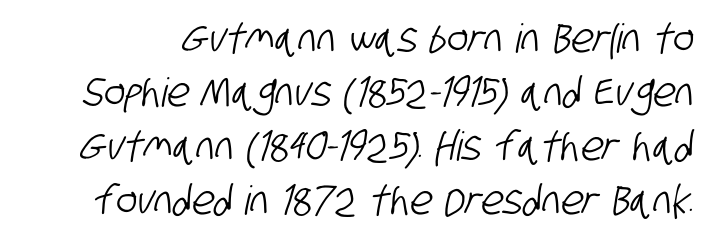
{"serif": "no", "width": "condensed", "stroke_contrast": "low", "x_height": "large", "monospaced": "no", "underline": "no", "line_spacing": "normal", "line_spacing_ratio": 1.35, "letter_spacing": "normal", "letter_spacing_em": 0.0, "glyph_px": 40}
